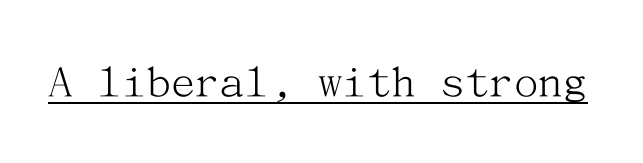
The image shows 49 px light serif type, upright; set normal letter spacing, underlined; medium stroke contrast and a medium x-height.
